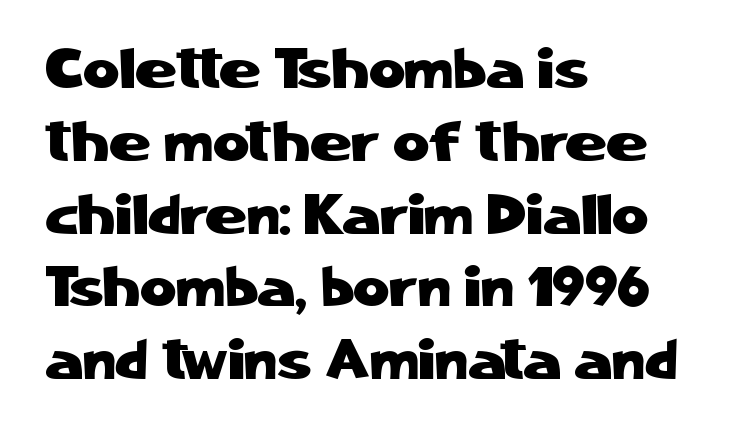
The rendering uses natural spacing where letterforms have individual widths. Type without underlining. Italic? Not at all — the glyphs are vertical. Typeset ragged right — the left edge is the straight one.
